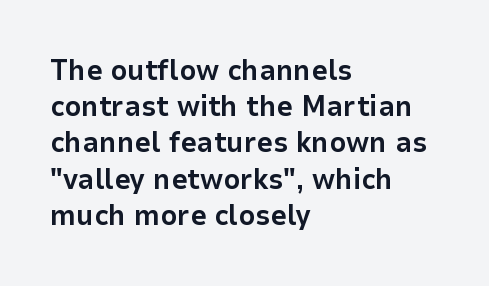
{"serif": "no", "italic": "no", "bold": "yes", "weight": "bold", "width": "normal", "stroke_contrast": "low", "x_height": "medium", "monospaced": "no", "underline": "no", "align": "left", "line_spacing": "normal", "line_spacing_ratio": 1.25, "letter_spacing": "normal", "letter_spacing_em": 0.0, "glyph_px": 29}
